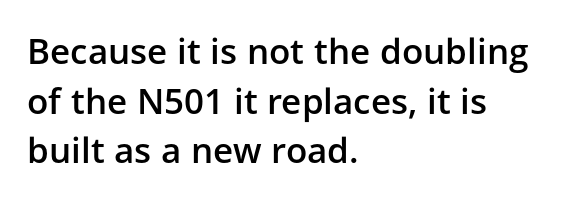
The image shows 35 px semibold sans-serif type, upright; set left-aligned, normal line spacing (1.42x), normal letter spacing, not underlined; low stroke contrast and a medium x-height.
